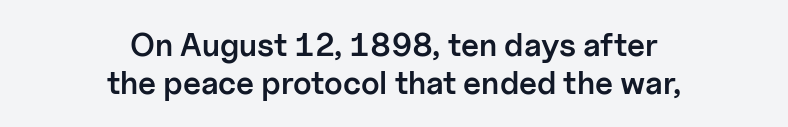
You could not count columns in this text — the font is proportionally spaced. The zone under the glyphs is completely vacant. Look at the tracking — it's just the regular setting, nothing added. The designer went with a sans here, leaving each stem footless.
